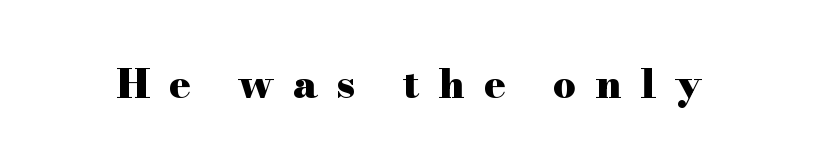
The image shows 40 px heavy, wide serif type, upright; set unusually wide letter spacing (+0.47 em), not underlined; high stroke contrast and a small x-height.
